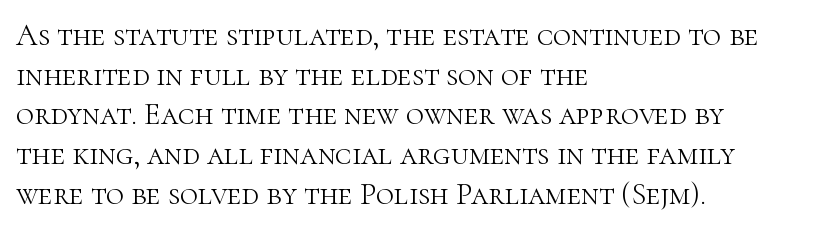
The image shows 31 px light serif type, upright; set left-aligned, normal line spacing (1.28x), normal letter spacing, not underlined; high stroke contrast and a medium x-height.
